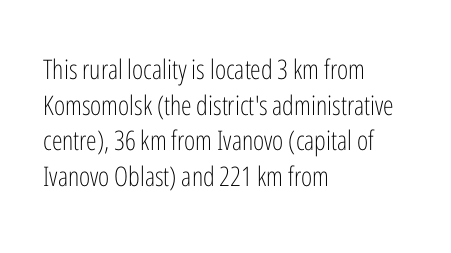
The image shows 27 px text type, upright; set left-aligned, normal line spacing (1.32x), normal letter spacing, not underlined.
